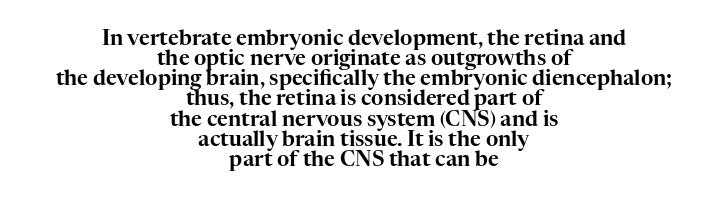
The image shows 21 px text type, upright; set centered, tight line spacing (0.96x), normal letter spacing, not underlined.
